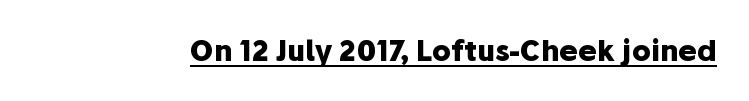
{"serif": "no", "italic": "no", "bold": "yes", "weight": "heavy", "width": "normal", "stroke_contrast": "low", "x_height": "medium", "monospaced": "no", "underline": "yes", "letter_spacing": "normal", "letter_spacing_em": 0.0, "glyph_px": 28}
